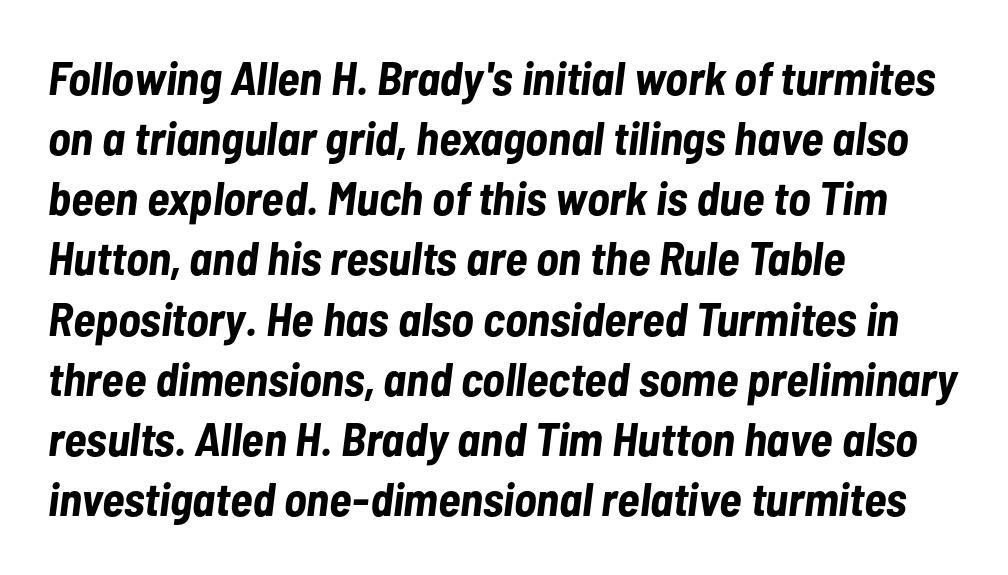
Q: Is the text bold? A: Yes.
Q: Is the text italic (slanted)? A: Yes, it leans right by about 7 degrees.
Q: Is the text underlined? A: No.
Q: How is the paragraph aligned? A: Left-aligned.
Q: Is the spacing between letters normal or unusually wide? A: Normal.
Q: Is the spacing between lines tight, normal or loose? A: Normal.
Q: Width (condensed, normal, or wide)? A: Condensed.
Q: Stroke contrast? A: Low.
Q: x-height? A: Medium.
Q: Monospaced? A: No.
